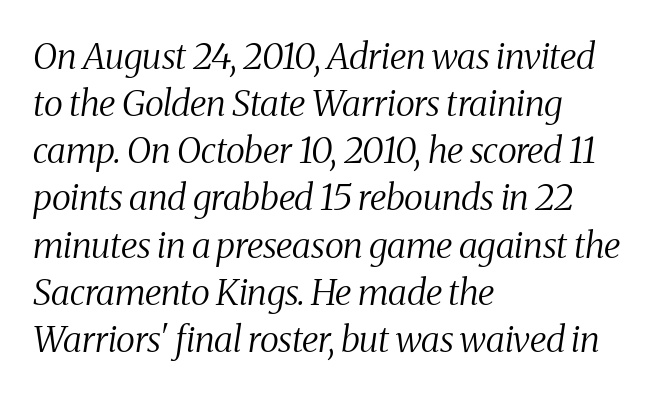
{"serif": "yes", "italic": "yes", "lean": "right", "slant_degrees": 8, "bold": "no", "weight": "regular", "width": "condensed", "stroke_contrast": "medium", "x_height": "medium", "monospaced": "no", "underline": "no", "align": "left", "line_spacing": "normal", "line_spacing_ratio": 1.31, "letter_spacing": "normal", "letter_spacing_em": 0.0, "glyph_px": 36}
